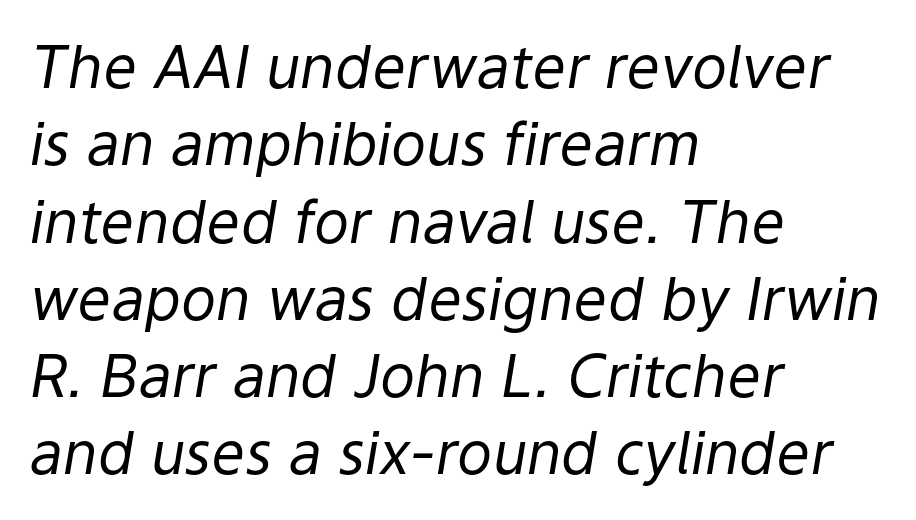
Q: Is the text bold? A: No.
Q: Is the text italic (slanted)? A: Yes, it leans right by about 9 degrees.
Q: Is the text underlined? A: No.
Q: How is the paragraph aligned? A: Left-aligned.
Q: Is the spacing between letters normal or unusually wide? A: Normal.
Q: Is the spacing between lines tight, normal or loose? A: Normal.
Q: Width (condensed, normal, or wide)? A: Normal.
Q: Stroke contrast? A: Low.
Q: x-height? A: Medium.
Q: Monospaced? A: No.
